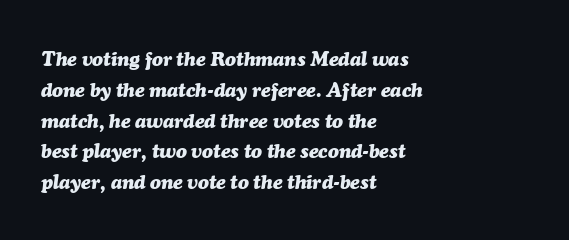
{"italic": "yes", "lean": "right", "slant_degrees": 7, "bold": "yes", "underline": "no", "align": "left", "line_spacing": "normal", "line_spacing_ratio": 1.54, "letter_spacing": "normal", "letter_spacing_em": 0.0, "glyph_px": 20}
